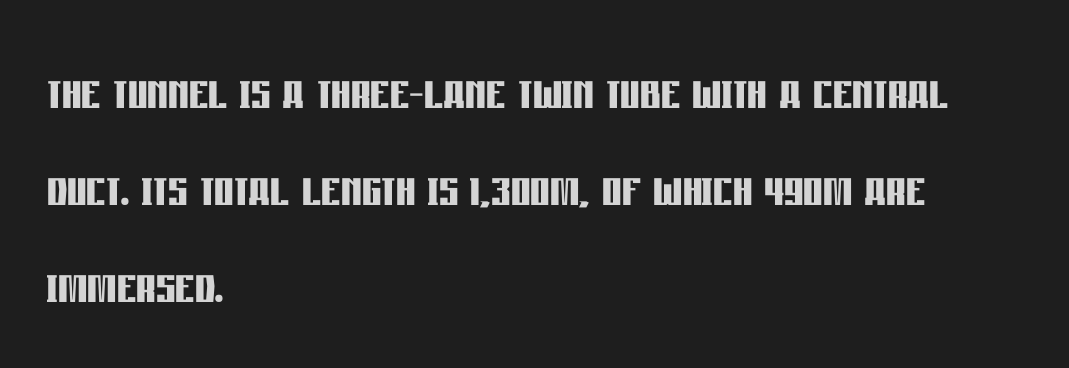
{"serif": "no", "italic": "no", "bold": "yes", "weight": "semibold", "width": "condensed", "stroke_contrast": "low", "x_height": "large", "monospaced": "no", "underline": "no", "align": "left", "line_spacing": "normal", "line_spacing_ratio": 1.59, "letter_spacing": "normal", "letter_spacing_em": 0.0, "glyph_px": 61}
